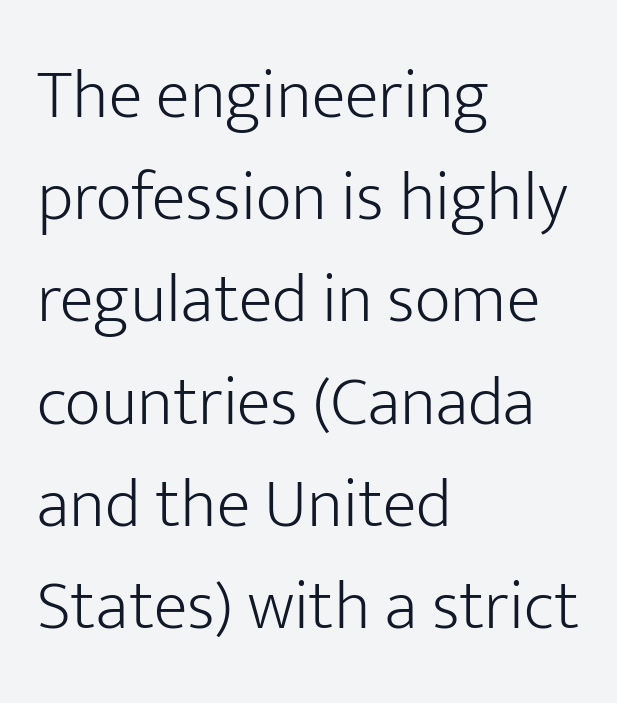
The image shows 70 px light sans-serif type, upright; set left-aligned, normal line spacing (1.46x), normal letter spacing, not underlined; low stroke contrast and a medium x-height.
